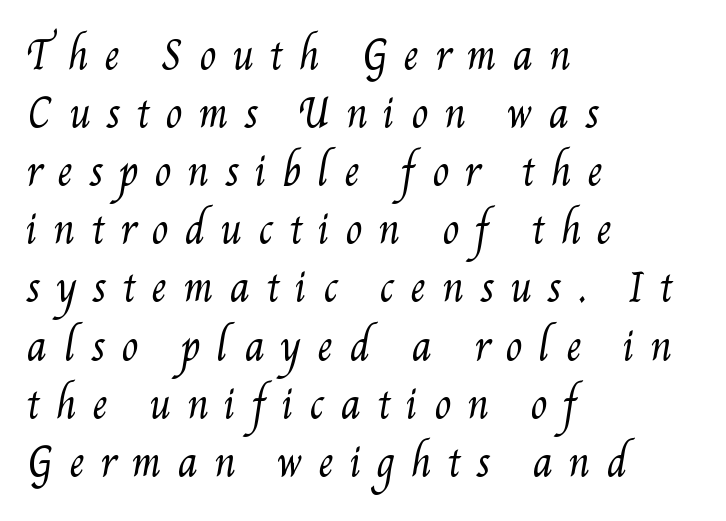
{"bold": "no", "weight": "regular", "width": "condensed", "stroke_contrast": "medium", "x_height": "small", "monospaced": "no", "underline": "no", "align": "left", "line_spacing": "normal", "line_spacing_ratio": 1.49, "letter_spacing": "wide", "letter_spacing_em": 0.4, "glyph_px": 39}
